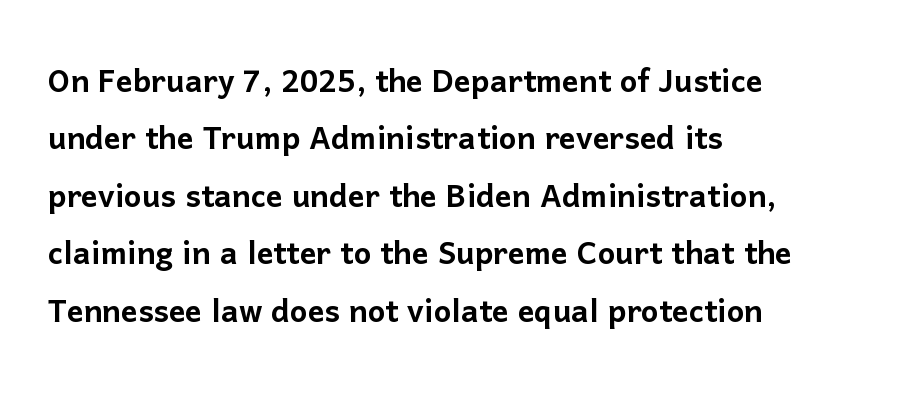
{"serif": "no", "italic": "no", "width": "normal", "stroke_contrast": "low", "x_height": "medium", "monospaced": "no", "underline": "no", "align": "left", "line_spacing": "normal", "line_spacing_ratio": 1.4, "letter_spacing": "normal", "letter_spacing_em": 0.0, "glyph_px": 41}
